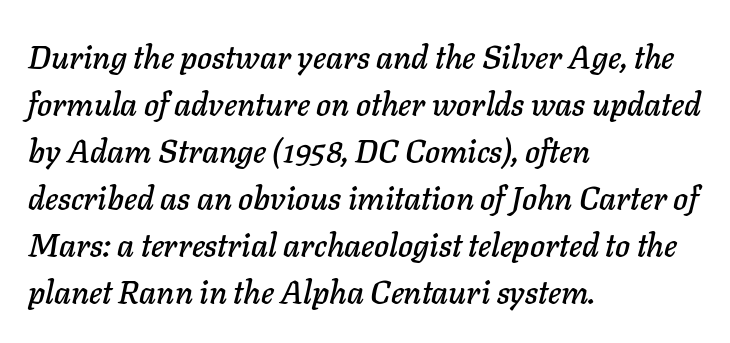
Q: Is the text italic (slanted)? A: Yes, it leans right by about 11 degrees.
Q: Is the text underlined? A: No.
Q: How is the paragraph aligned? A: Left-aligned.
Q: Is the spacing between letters normal or unusually wide? A: Normal.
Q: Is the spacing between lines tight, normal or loose? A: Normal.
Q: Width (condensed, normal, or wide)? A: Normal.
Q: Stroke contrast? A: Low.
Q: x-height? A: Medium.
Q: Monospaced? A: No.
